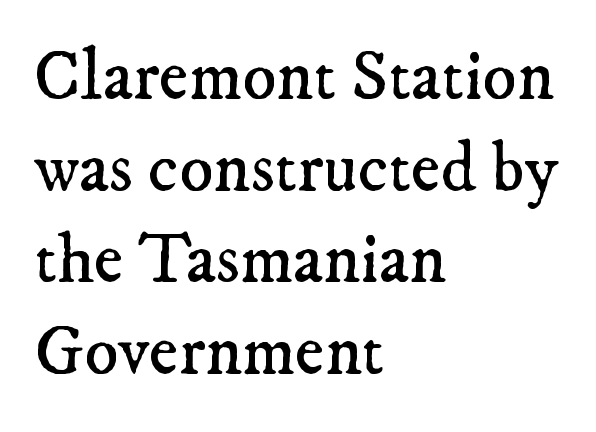
{"serif": "yes", "bold": "no", "weight": "regular", "width": "normal", "stroke_contrast": "low", "x_height": "small", "monospaced": "no", "underline": "no", "align": "left", "line_spacing": "normal", "line_spacing_ratio": 1.29, "letter_spacing": "normal", "letter_spacing_em": 0.0, "glyph_px": 71}
